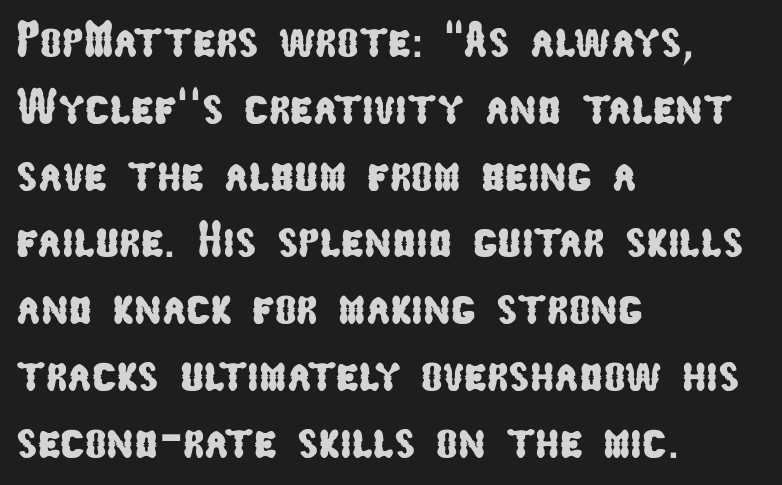
{"serif": "no", "width": "condensed", "stroke_contrast": "low", "x_height": "medium", "monospaced": "no", "underline": "no", "align": "left", "line_spacing": "normal", "line_spacing_ratio": 1.31, "letter_spacing": "normal", "letter_spacing_em": 0.0, "glyph_px": 51}
